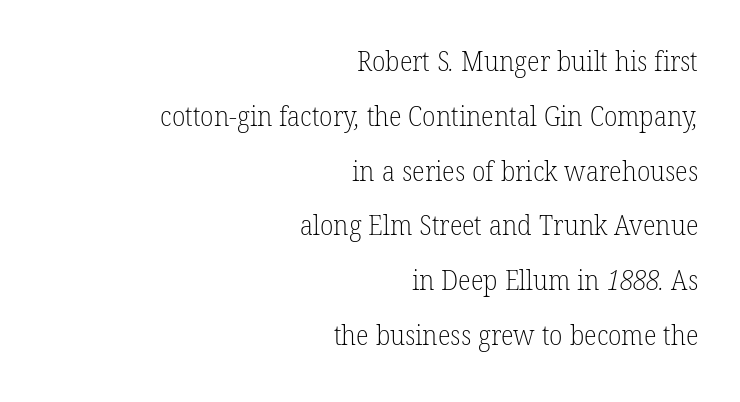
{"bold": "no", "underline": "no", "align": "right", "line_spacing": "loose", "line_spacing_ratio": 2.03, "letter_spacing": "normal", "letter_spacing_em": 0.0, "glyph_px": 27}
